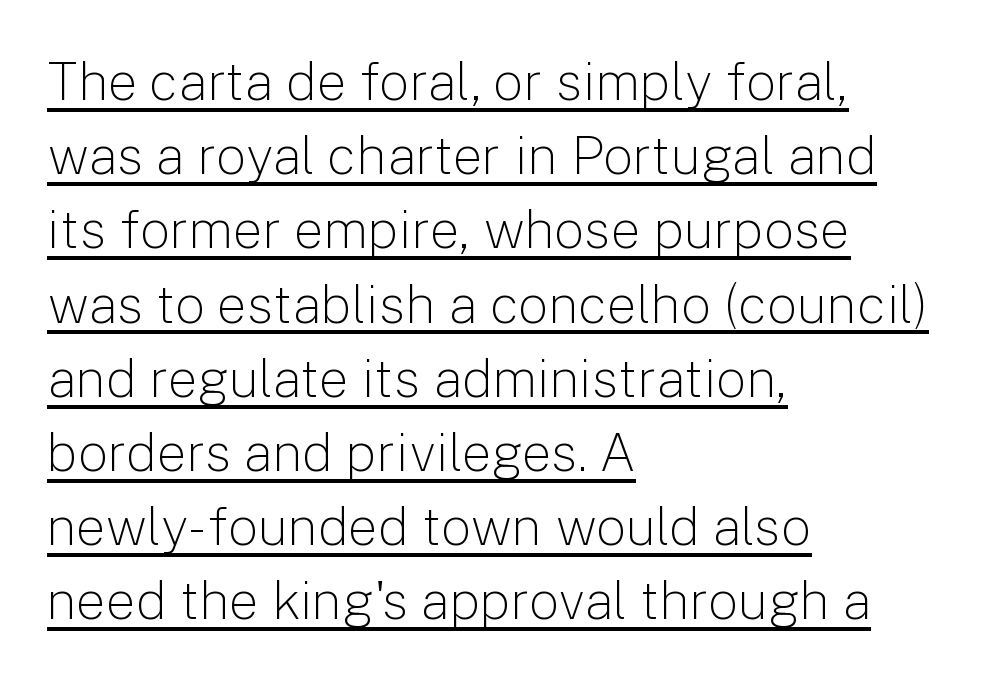
Q: Is the text bold? A: No.
Q: Is the text italic (slanted)? A: No, it is upright.
Q: Is the typeface a serif or a sans-serif typeface? A: Sans-serif.
Q: Is the text underlined? A: Yes.
Q: How is the paragraph aligned? A: Left-aligned.
Q: Is the spacing between letters normal or unusually wide? A: Normal.
Q: Is the spacing between lines tight, normal or loose? A: Normal.
Q: Width (condensed, normal, or wide)? A: Normal.
Q: Stroke contrast? A: Low.
Q: x-height? A: Medium.
Q: Monospaced? A: No.
